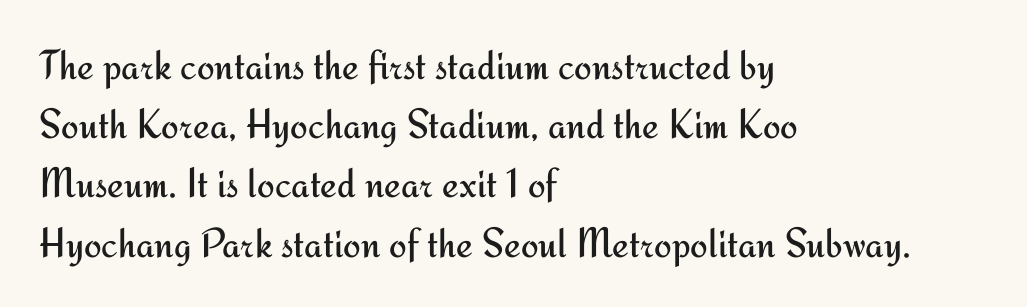
The image shows 42 px regular-weight sans-serif type, upright; set left-aligned, normal line spacing (1.41x), normal letter spacing, not underlined; medium stroke contrast and a small x-height.
